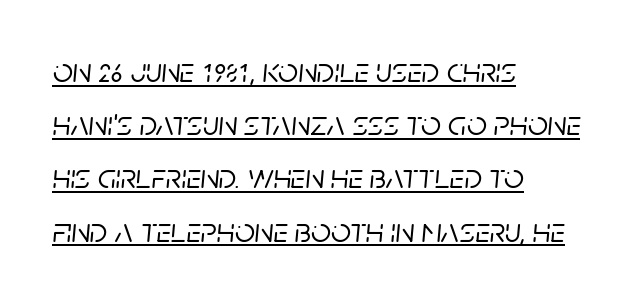
No extra tracking has been applied to these lines. The rendering uses natural spacing where letterforms have individual widths. Somebody hit Ctrl+U on this one — the words are underlined. The block of text has a typical density, with ordinary space between rows. Compared with ordinary roman type, these characters are visibly tilted.
